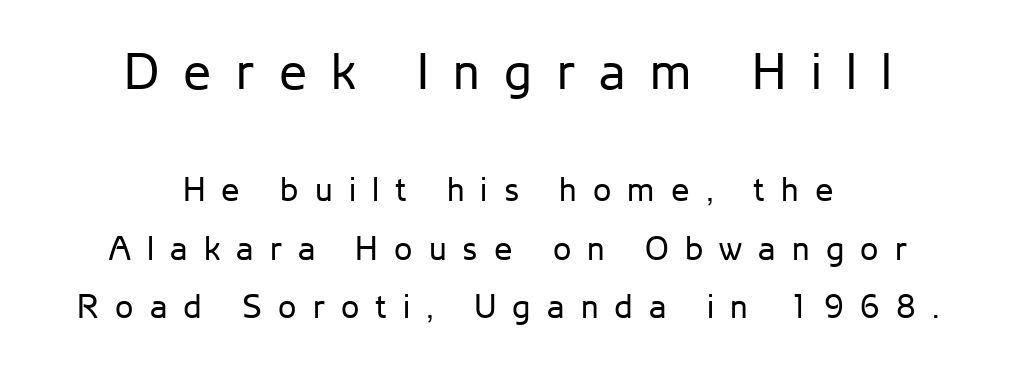
Q: Is the text bold? A: No.
Q: Is the text italic (slanted)? A: No, it is upright.
Q: Is the typeface a serif or a sans-serif typeface? A: Sans-serif.
Q: Is the text underlined? A: No.
Q: How is the paragraph aligned? A: Centered.
Q: Is the spacing between letters normal or unusually wide? A: Unusually wide.
Q: Which block of text is set in a larger size, the first (top) or the second (bottom)? A: The first (top) one.
Q: Width (condensed, normal, or wide)? A: Normal.
Q: Stroke contrast? A: Low.
Q: x-height? A: Medium.
Q: Monospaced? A: No.
